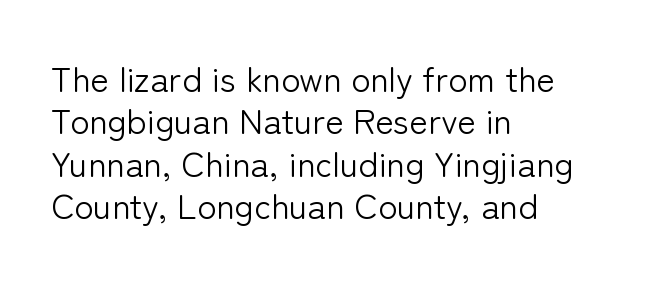
{"serif": "no", "italic": "no", "bold": "no", "weight": "light", "width": "normal", "stroke_contrast": "low", "x_height": "medium", "monospaced": "no", "underline": "no", "align": "left", "line_spacing_ratio": 1.21, "letter_spacing": "normal", "letter_spacing_em": 0.0, "glyph_px": 35}
